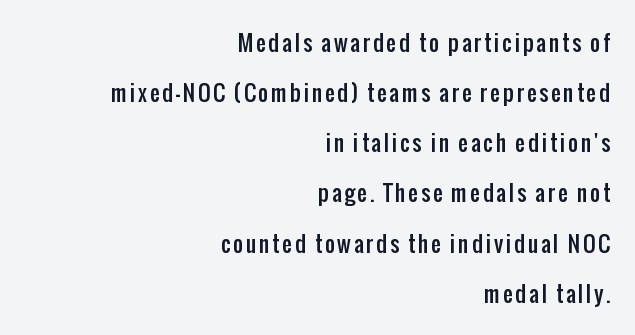
{"italic": "no", "underline": "no", "align": "right", "line_spacing": "loose", "line_spacing_ratio": 2.28, "glyph_px": 22}
